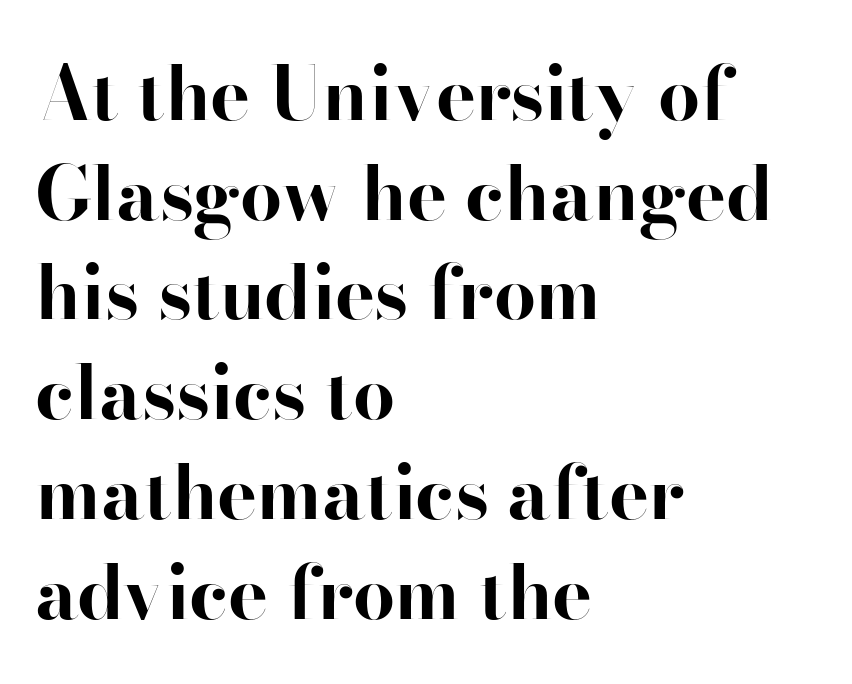
Tracking value appears to be zero — textbook default spacing. A classic flush-left, rag-right setting is used for this passage. Compared with typical paragraphs, the rows here are spaced about the same. This is heavy type, rendered in bold.
